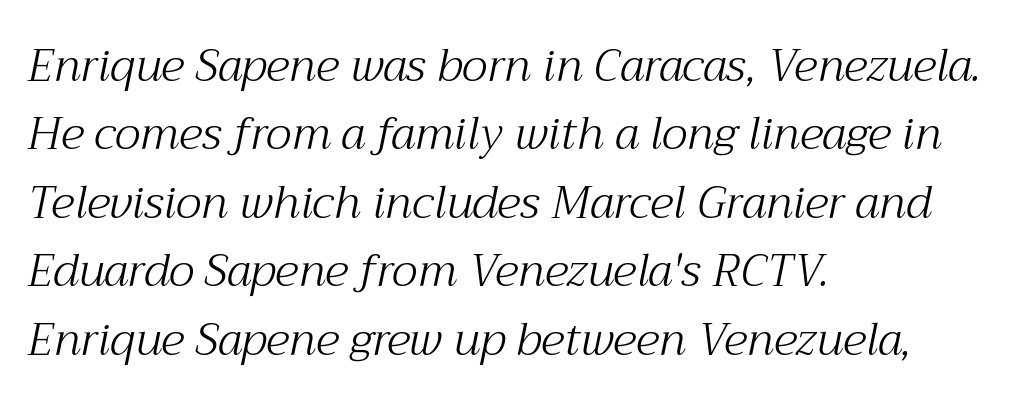
The space beneath each line is pristine and unruled. Each stroke keeps to a modest, everyday thickness or less. Looks like regular typesetting: each glyph gets only the width it needs. The tracking reads as untouched default to a designer's eye.
